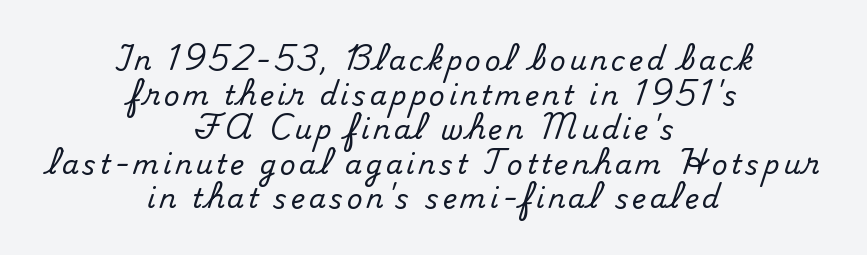
{"underline": "no", "align": "center", "line_spacing": "normal", "line_spacing_ratio": 1.28, "glyph_px": 27}
